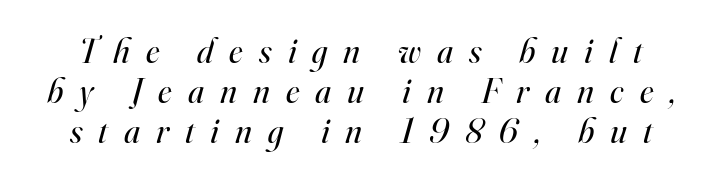
Observe the lean: these are italic letterforms. Stems and bowls with no extra thickness — not bold. Reading down the column, the eye jumps only a short way to each next line. Check where the strokes stop: tiny serifs finish them off. Letters rest on an invisible, unmarked baseline. This rendering widens character spacing well past its baseline value.
